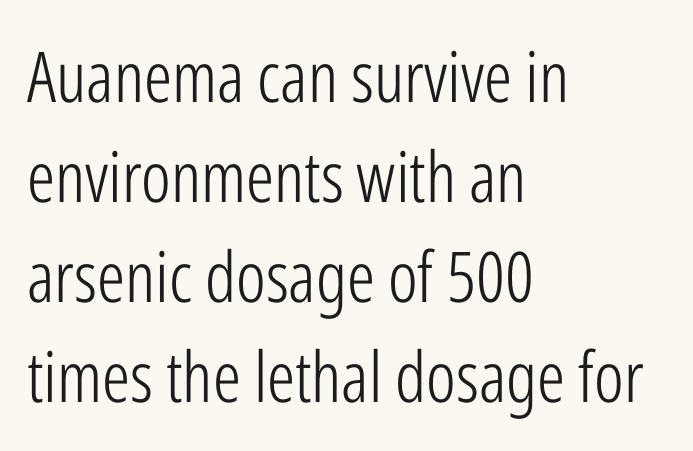
The image shows 70 px light, condensed sans-serif type, upright; set left-aligned, normal line spacing (1.43x), normal letter spacing, not underlined; low stroke contrast and a medium x-height.
